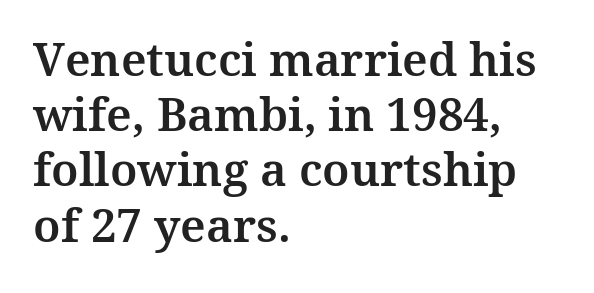
Character widths vary here, with narrow letters taking less room than wide ones. The typesetter chose a ragged-right arrangement here. Serif or sans? Serif — the stroke terminals have little feet. The letters sit at their default tracking, neither squeezed nor spread. Do the letters lean? They stand straight. Rule under the text: the space is simply empty.
